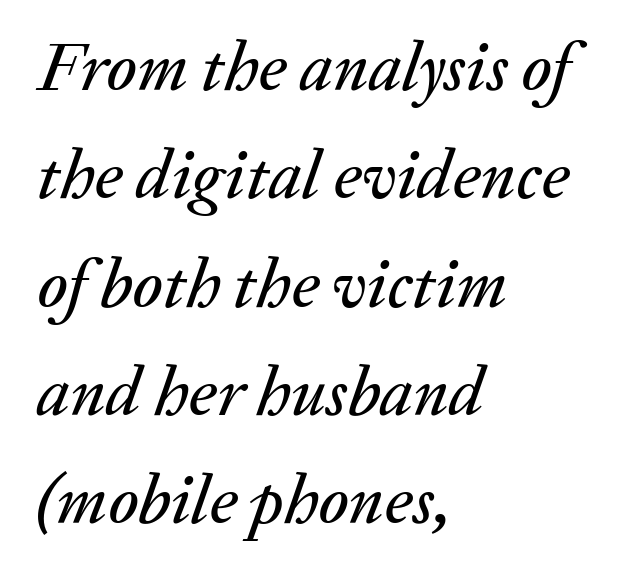
Q: Is the text italic (slanted)? A: Yes, it leans right by about 20 degrees.
Q: Is the text underlined? A: No.
Q: How is the paragraph aligned? A: Left-aligned.
Q: Is the spacing between letters normal or unusually wide? A: Normal.
Q: Is the spacing between lines tight, normal or loose? A: Normal.
Q: Width (condensed, normal, or wide)? A: Normal.
Q: Stroke contrast? A: Medium.
Q: x-height? A: Medium.
Q: Monospaced? A: No.
